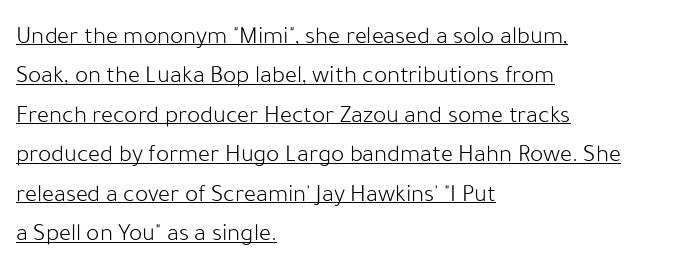
The image shows 25 px text type, upright; set left-aligned, normal line spacing (1.58x), normal letter spacing, underlined.
